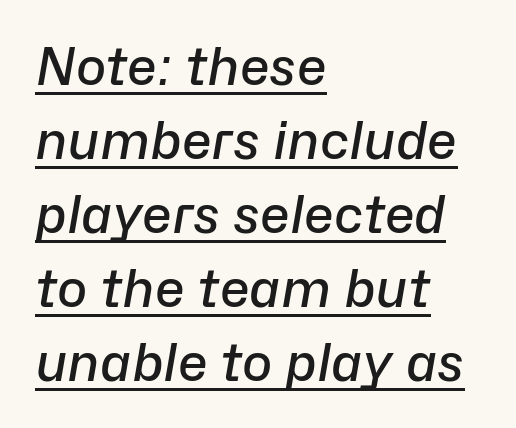
{"italic": "yes", "lean": "right", "slant_degrees": 10, "bold": "semi", "weight": "semibold", "width": "normal", "stroke_contrast": "low", "x_height": "medium", "monospaced": "no", "underline": "yes", "align": "left", "line_spacing": "normal", "line_spacing_ratio": 1.45, "letter_spacing": "normal", "letter_spacing_em": 0.0, "glyph_px": 51}
